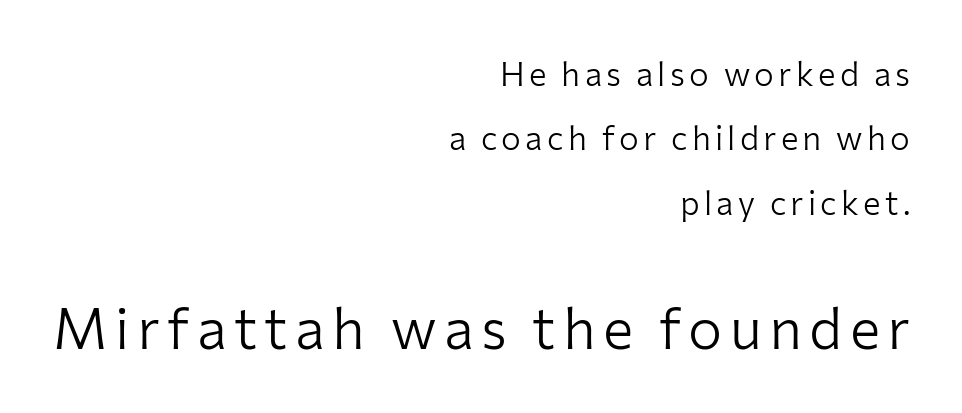
The image shows 57 px light sans-serif type, upright; set right-aligned, loose line spacing (1.95x), not underlined; the second (bottom) block is 1.73x larger; low stroke contrast and a medium x-height.
